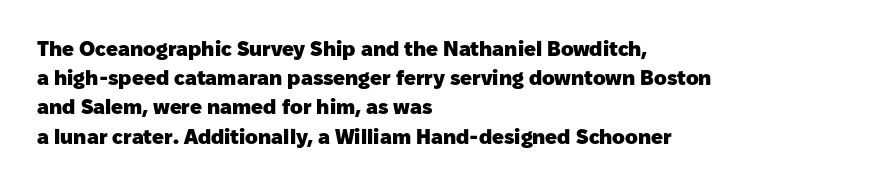
{"italic": "no", "bold": "yes", "underline": "no", "align": "left", "line_spacing": "normal", "line_spacing_ratio": 1.39, "letter_spacing": "normal", "letter_spacing_em": 0.0, "glyph_px": 21}
